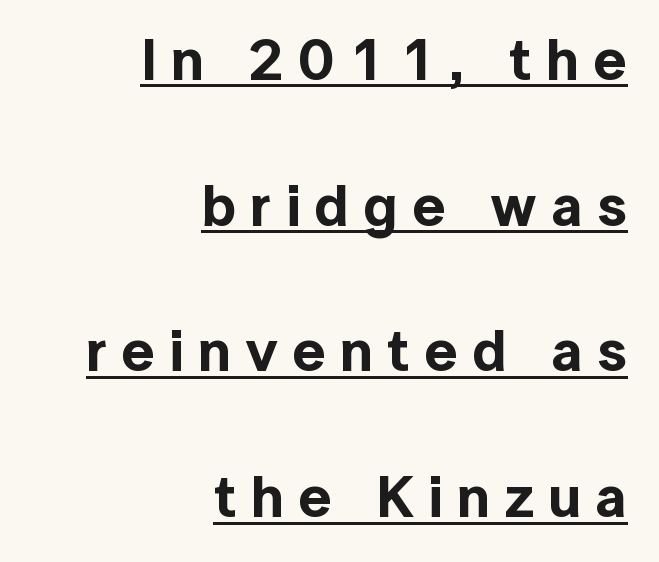
{"serif": "no", "italic": "no", "width": "normal", "x_height": "medium", "monospaced": "no", "underline": "yes", "align": "right", "line_spacing": "loose", "line_spacing_ratio": 2.47, "letter_spacing": "wide", "letter_spacing_em": 0.24, "glyph_px": 59}
